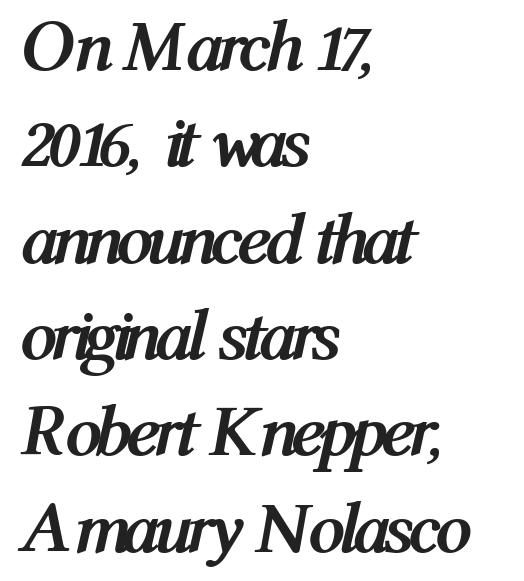
Bold? Absolutely — the strokes are thick and heavy. Does the lettering tilt? It does — this is italic. Reading down the column, the eye jumps a familiar distance to each next line. Has an underline been added? It has not. Students, note that the glyphs here touch the page at normal intervals. The text block is weighted toward the left margin, trailing off unevenly rightward.
